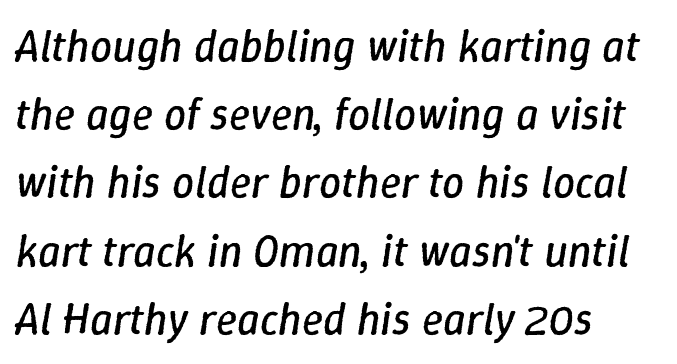
Q: Is the text bold? A: No.
Q: Is the text italic (slanted)? A: Yes, it leans right by about 9 degrees.
Q: Is the text underlined? A: No.
Q: How is the paragraph aligned? A: Left-aligned.
Q: Is the spacing between letters normal or unusually wide? A: Normal.
Q: Is the spacing between lines tight, normal or loose? A: Normal.
Q: Width (condensed, normal, or wide)? A: Normal.
Q: Stroke contrast? A: Low.
Q: x-height? A: Medium.
Q: Monospaced? A: No.
